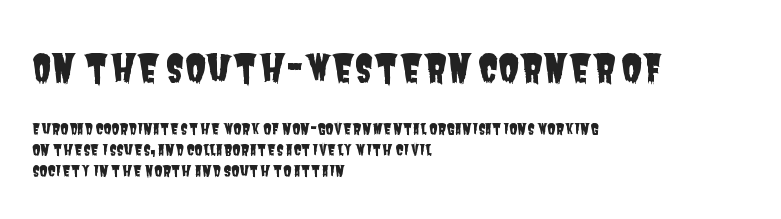
You could call the tracking neutral — neither tight nor loose. The passage shown is typed in a proportional face where columns would drift. Horizontally, the lines are justified to the leading edge only. Vertically, the passage feels balanced, rows spaced as you'd expect.
